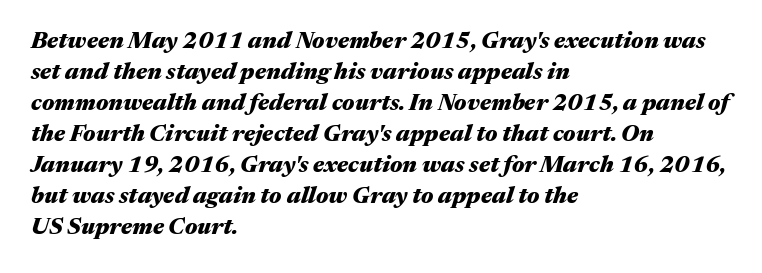
The specimen omits any rule beneath the text block's lines. Is the letter spacing exaggerated? No — it looks like the ordinary default. The text carries the slant typical of an italic or oblique font. If you measured baseline to baseline, you'd find a middling distance.
